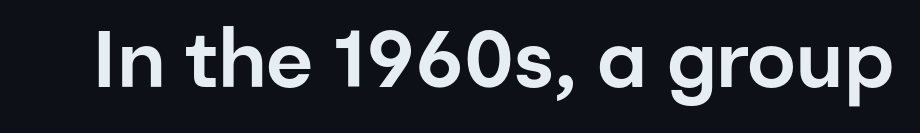
The type family on display is of the sans-serif kind. Short note: letters normally spaced. The rendering uses natural spacing where letterforms have individual widths. Unlike italic type, these characters show no tilt at all. The glyphs are unaccompanied by any horizontal stroke below them.
